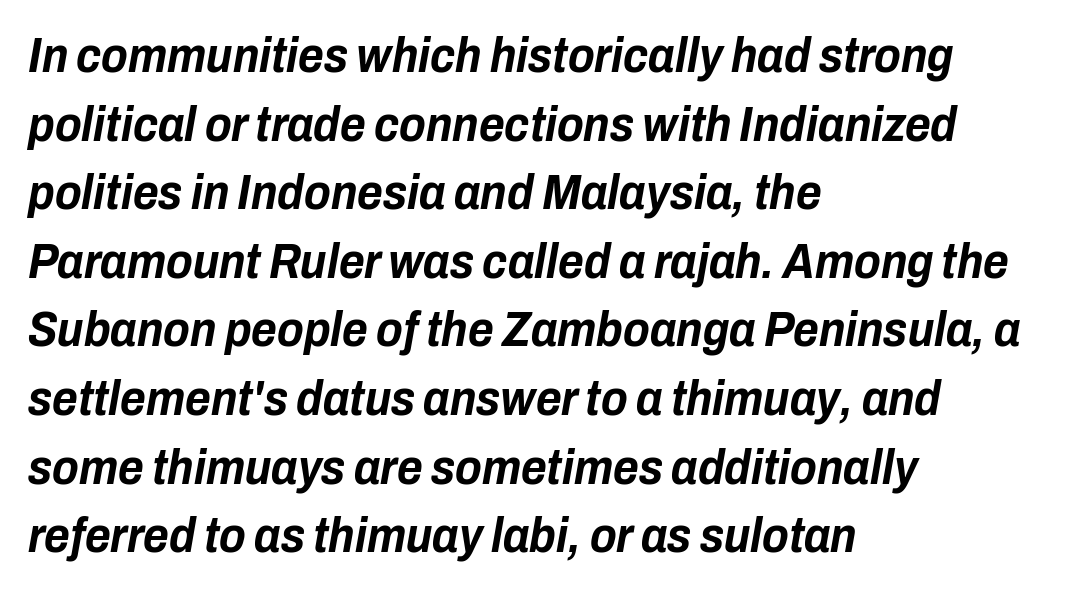
Q: Is the text bold? A: Yes.
Q: Is the text italic (slanted)? A: Yes, it leans right by about 10 degrees.
Q: Is the text underlined? A: No.
Q: How is the paragraph aligned? A: Left-aligned.
Q: Is the spacing between letters normal or unusually wide? A: Normal.
Q: Is the spacing between lines tight, normal or loose? A: Normal.
Q: Width (condensed, normal, or wide)? A: Condensed.
Q: Stroke contrast? A: Low.
Q: x-height? A: Medium.
Q: Monospaced? A: No.
